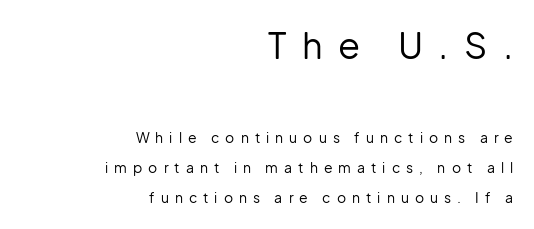
Does the bottom block carry the larger type? No, the top block does. Short and long lines alike share a common ending point at right. Descenders are the only things crossing below the line. Varying glyph widths throughout — classic text-font behaviour. No letter is thick-stroked: the sample isn't bold.
